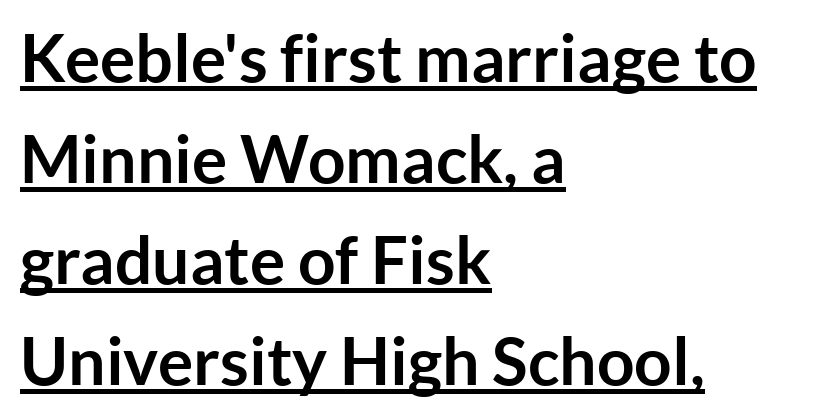
Q: Is the text bold? A: Yes.
Q: Is the text italic (slanted)? A: No, it is upright.
Q: Is the typeface a serif or a sans-serif typeface? A: Sans-serif.
Q: Is the text underlined? A: Yes.
Q: How is the paragraph aligned? A: Left-aligned.
Q: Is the spacing between letters normal or unusually wide? A: Normal.
Q: Is the spacing between lines tight, normal or loose? A: Normal.
Q: Width (condensed, normal, or wide)? A: Normal.
Q: Stroke contrast? A: Low.
Q: x-height? A: Medium.
Q: Monospaced? A: No.
